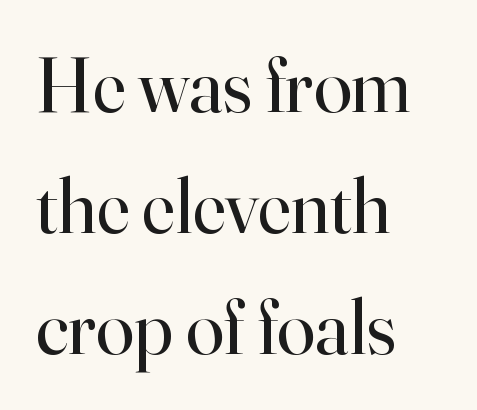
Q: Is the text bold? A: No.
Q: Is the text italic (slanted)? A: No, it is upright.
Q: Is the typeface a serif or a sans-serif typeface? A: Serif.
Q: Is the text underlined? A: No.
Q: How is the paragraph aligned? A: Left-aligned.
Q: Is the spacing between letters normal or unusually wide? A: Normal.
Q: Is the spacing between lines tight, normal or loose? A: Normal.
Q: Width (condensed, normal, or wide)? A: Normal.
Q: Stroke contrast? A: High.
Q: x-height? A: Small.
Q: Monospaced? A: No.
